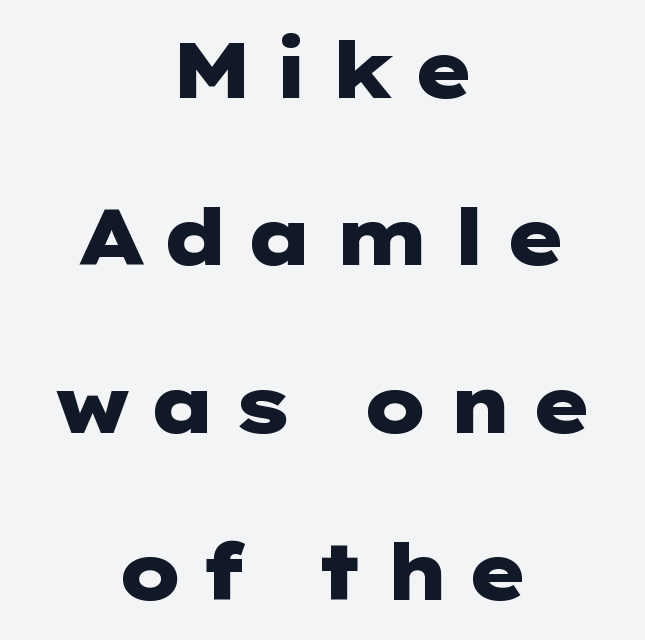
The letters carry no serifs — their stems end cleanly without finishing strokes. Neither beginnings nor endings align; midpoints do. Rows of type keep a wide berth in the vertical direction. A dark, heavy texture on the line: the type is bold.
